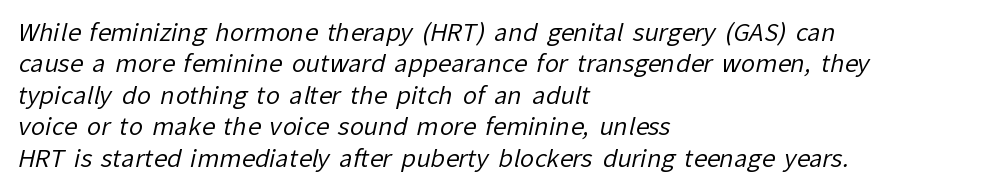
{"bold": "no", "underline": "no", "align": "left", "line_spacing": "normal", "line_spacing_ratio": 1.31, "letter_spacing": "normal", "letter_spacing_em": 0.0, "glyph_px": 24}
